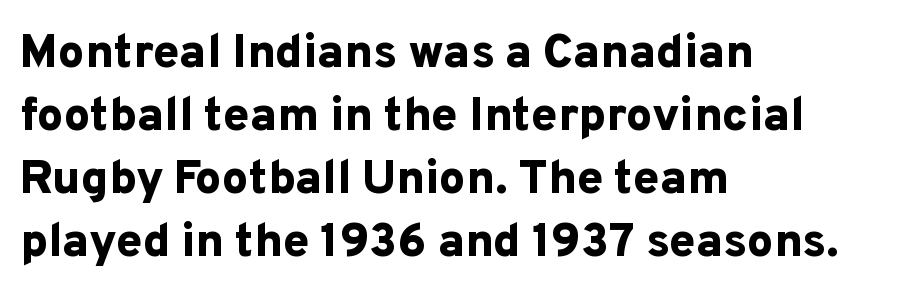
The image shows 47 px bold sans-serif type, upright; set left-aligned, normal line spacing (1.34x), normal letter spacing, not underlined; low stroke contrast and a medium x-height.
